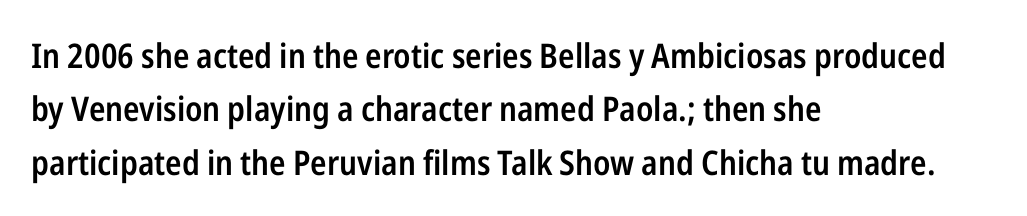
The strokes are fattened partway — semibold, not bold. Characters follow at the spacing the type designer built in. The specimen omits any rule beneath the text block's lines. Think of a printed novel: that variable character pitch is what you see here. The ragged edge is on the right, which tells us the setting is flush left. Posture: upright roman.
